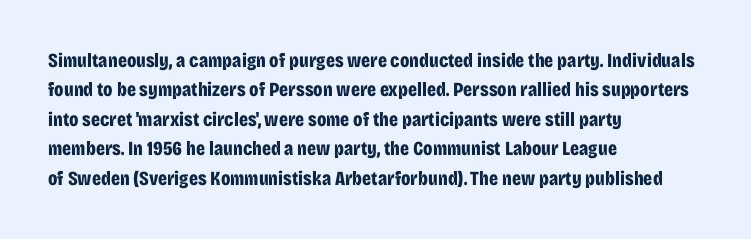
The image shows 20 px bold type, upright; set left-aligned, normal line spacing (1.47x), normal letter spacing, not underlined.
